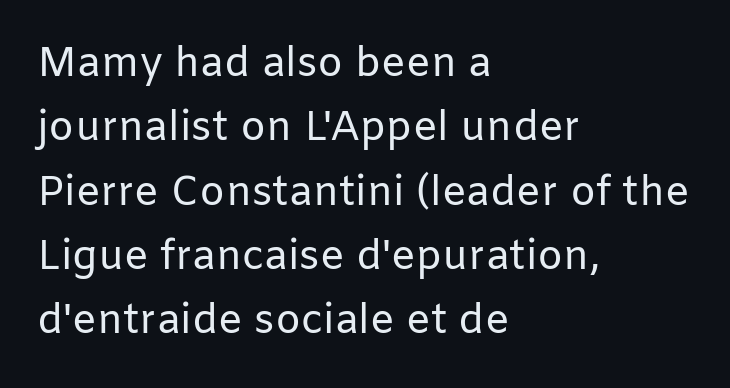
{"serif": "no", "italic": "no", "bold": "no", "weight": "regular", "width": "normal", "stroke_contrast": "low", "x_height": "medium", "monospaced": "no", "underline": "no", "align": "left", "line_spacing": "normal", "line_spacing_ratio": 1.57, "letter_spacing": "normal", "letter_spacing_em": 0.0, "glyph_px": 41}
